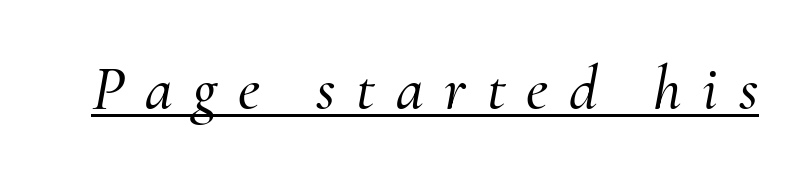
The glyphs in this specimen are seriffed. Looks like regular typesetting: each glyph gets only the width it needs. Tracking value appears strongly positive — letters spread wide. This sample uses an oblique cut, with every glyph tilted off the vertical.
